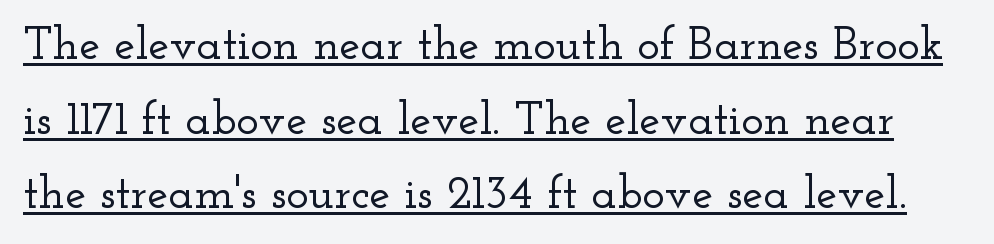
{"serif": "yes", "italic": "no", "width": "wide", "stroke_contrast": "low", "x_height": "small", "monospaced": "no", "underline": "yes", "line_spacing": "normal", "line_spacing_ratio": 1.59, "letter_spacing": "normal", "letter_spacing_em": 0.0, "glyph_px": 47}
